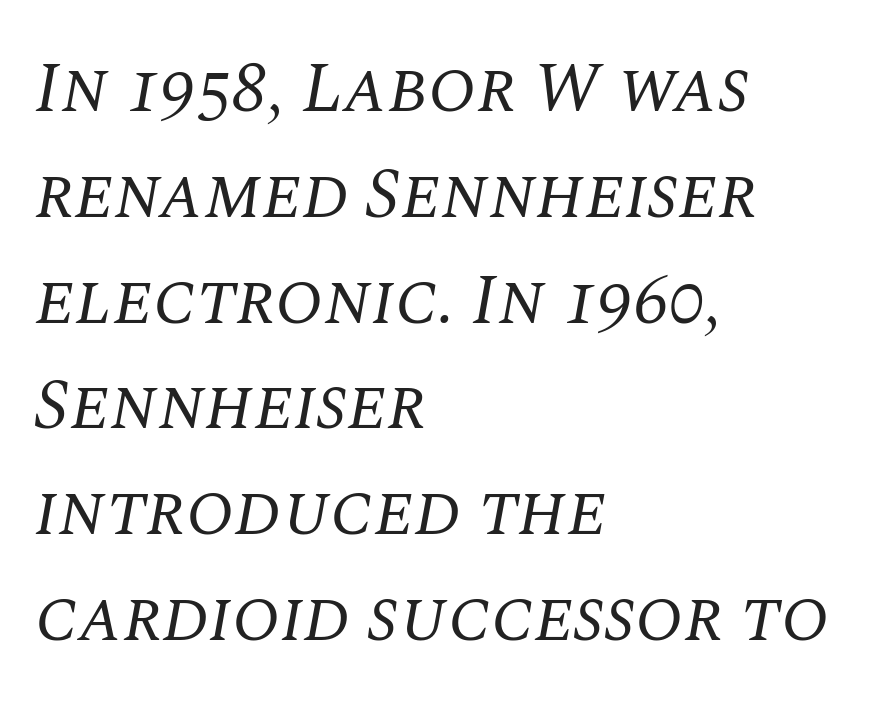
Is the type heavy? It reads as light-to-regular instead. The characters display serif detailing at their extremities. This sample keeps an unexceptional amount of space between lines. The glyphs are unaccompanied by any horizontal stroke below them.
